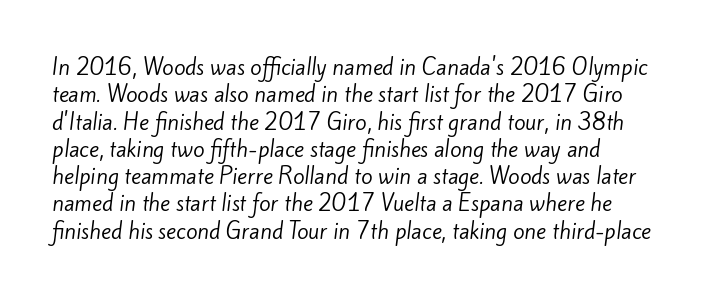
Q: Is the text bold? A: No.
Q: Is the text underlined? A: No.
Q: How is the paragraph aligned? A: Left-aligned.
Q: Is the spacing between letters normal or unusually wide? A: Normal.
Q: Is the spacing between lines tight, normal or loose? A: Normal.
